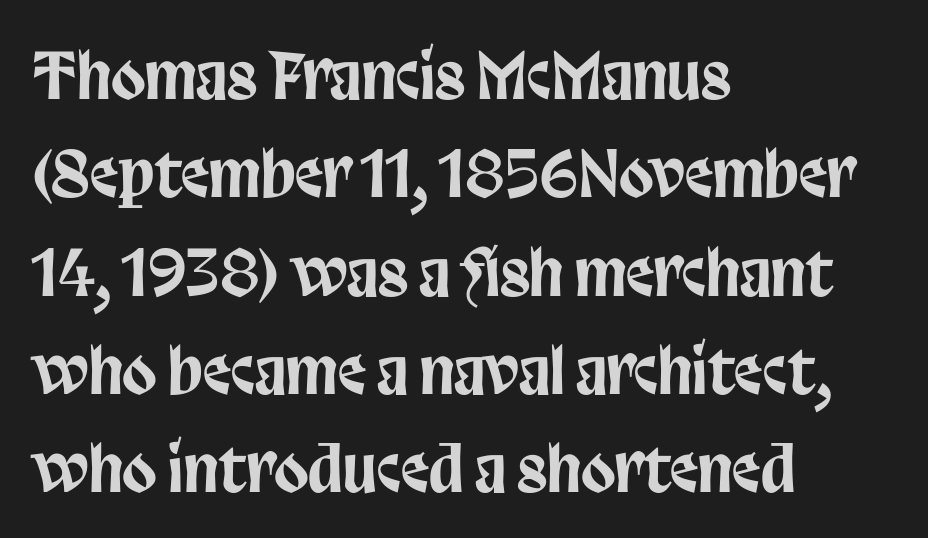
The image shows 63 px condensed sans-serif type, upright; set left-aligned, normal line spacing (1.56x), normal letter spacing, not underlined; low stroke contrast and a large x-height.
